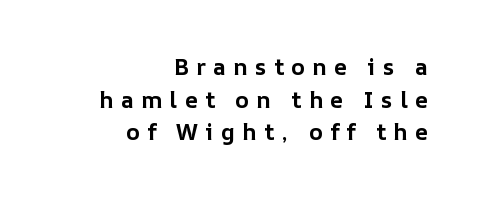
Q: Is the text bold? A: Yes.
Q: Is the text italic (slanted)? A: No, it is upright.
Q: Is the text underlined? A: No.
Q: How is the paragraph aligned? A: Right-aligned.
Q: Is the spacing between letters normal or unusually wide? A: Unusually wide.
Q: Is the spacing between lines tight, normal or loose? A: Normal.
